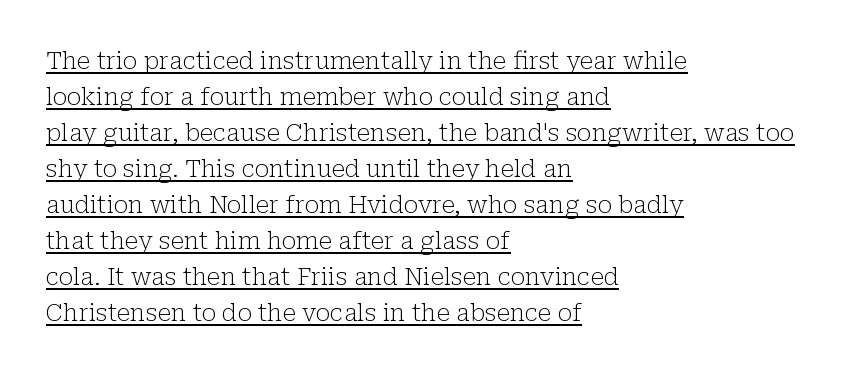
What stands out about the letter spacing? Nothing — it is the standard amount. Every word sits above its own underline. Weight: in the light-to-regular range. Every stem runs plumb, perpendicular to the baseline. Horizontal alignment here is leftward, the default for most running prose.
